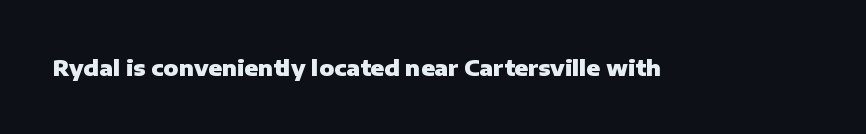
{"italic": "no", "bold": "yes", "underline": "no", "letter_spacing": "normal", "letter_spacing_em": 0.0, "glyph_px": 22}
